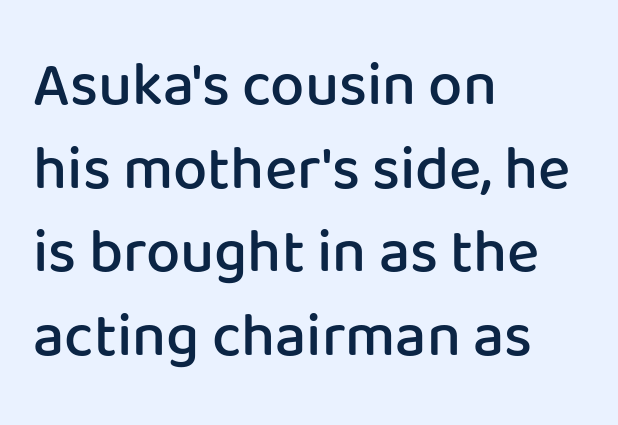
{"serif": "no", "italic": "no", "bold": "semi", "weight": "semibold", "width": "normal", "stroke_contrast": "low", "x_height": "medium", "monospaced": "no", "underline": "no", "align": "left", "line_spacing": "normal", "line_spacing_ratio": 1.37, "letter_spacing": "normal", "letter_spacing_em": 0.0, "glyph_px": 61}
